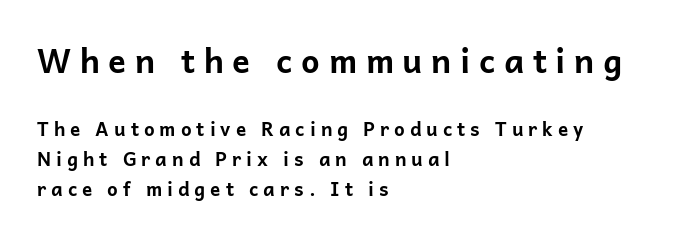
Character size in the leading block exceeds that of the trailing block. A bare baseline throughout the passage. These words are printed bold, with thick strokes throughout. Observe the wide spacing: letters keep a clear distance from each other.
